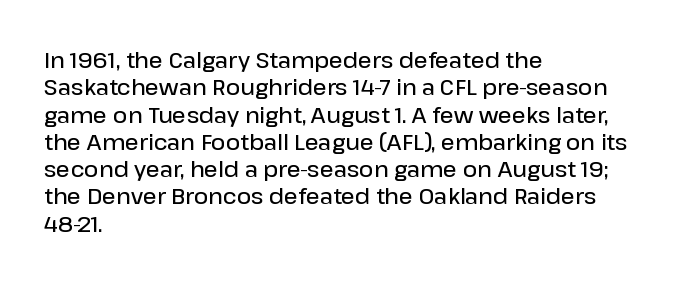
The image shows 22 px text type, upright; set left-aligned, line spacing 1.24x, normal letter spacing, not underlined.
